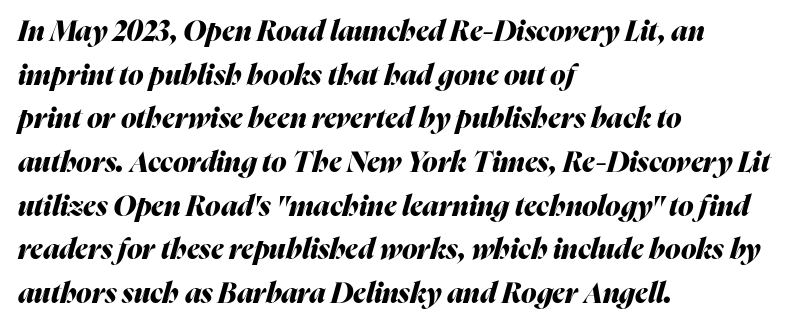
{"italic": "yes", "lean": "right", "slant_degrees": 16, "bold": "yes", "weight": "heavy", "width": "normal", "stroke_contrast": "medium", "x_height": "medium", "monospaced": "no", "underline": "no", "align": "left", "line_spacing": "normal", "line_spacing_ratio": 1.56, "letter_spacing": "normal", "letter_spacing_em": 0.0, "glyph_px": 28}
